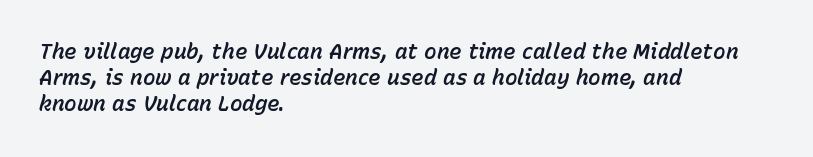
{"italic": "yes", "lean": "right", "slant_degrees": 15, "underline": "no", "align": "left", "line_spacing": "normal", "line_spacing_ratio": 1.25, "letter_spacing": "normal", "letter_spacing_em": 0.0, "glyph_px": 21}
